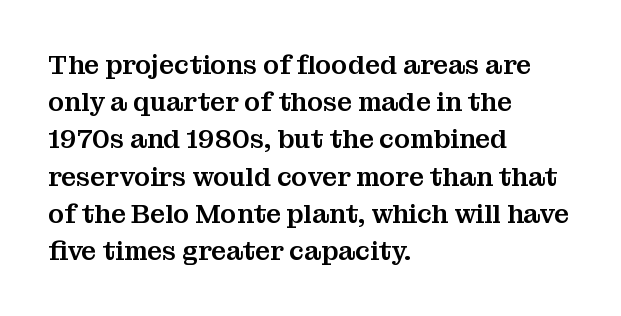
The passage is arranged the way most books set body copy — flush left. No extra tracking has been applied to these lines. You can tell it's not italic because the verticals are truly vertical. The leading is moderate, giving the passage an even texture. The specimen omits any rule beneath the text block's lines.
